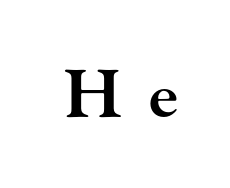
{"serif": "yes", "italic": "no", "bold": "semi", "weight": "semibold", "width": "wide", "stroke_contrast": "high", "x_height": "small", "monospaced": "no", "underline": "no", "letter_spacing": "wide", "letter_spacing_em": 0.42, "glyph_px": 65}
